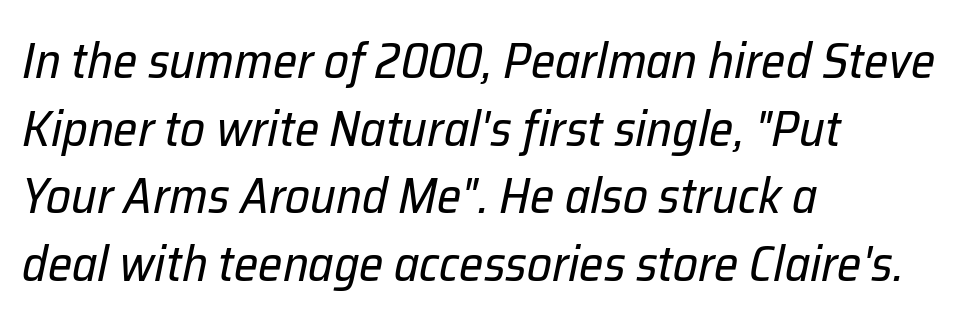
Q: Is the text bold? A: No.
Q: Is the text italic (slanted)? A: Yes, it leans right by about 12 degrees.
Q: Is the text underlined? A: No.
Q: How is the paragraph aligned? A: Left-aligned.
Q: Is the spacing between letters normal or unusually wide? A: Normal.
Q: Is the spacing between lines tight, normal or loose? A: Normal.
Q: Width (condensed, normal, or wide)? A: Normal.
Q: Stroke contrast? A: Low.
Q: x-height? A: Medium.
Q: Monospaced? A: No.
